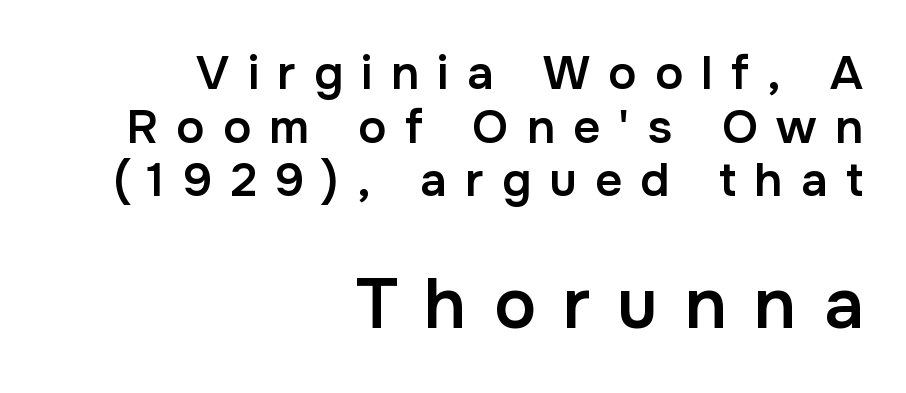
The image shows 70 px semibold sans-serif type, upright; set right-aligned, tight line spacing (1.14x), unusually wide letter spacing (+0.39 em), not underlined; the second (bottom) block is 1.49x larger; low stroke contrast and a medium x-height.
